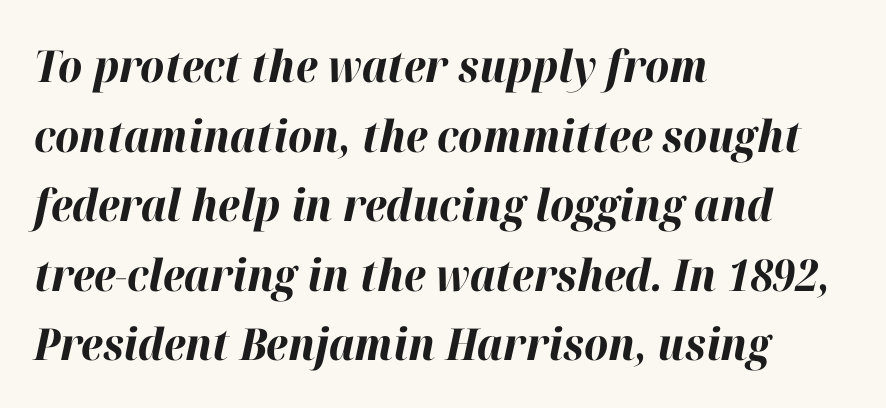
Q: Is the text bold? A: Yes.
Q: Is the text italic (slanted)? A: Yes, it leans right by about 12 degrees.
Q: Is the text underlined? A: No.
Q: How is the paragraph aligned? A: Left-aligned.
Q: Is the spacing between letters normal or unusually wide? A: Normal.
Q: Is the spacing between lines tight, normal or loose? A: Normal.
Q: Width (condensed, normal, or wide)? A: Normal.
Q: Stroke contrast? A: High.
Q: x-height? A: Medium.
Q: Monospaced? A: No.
